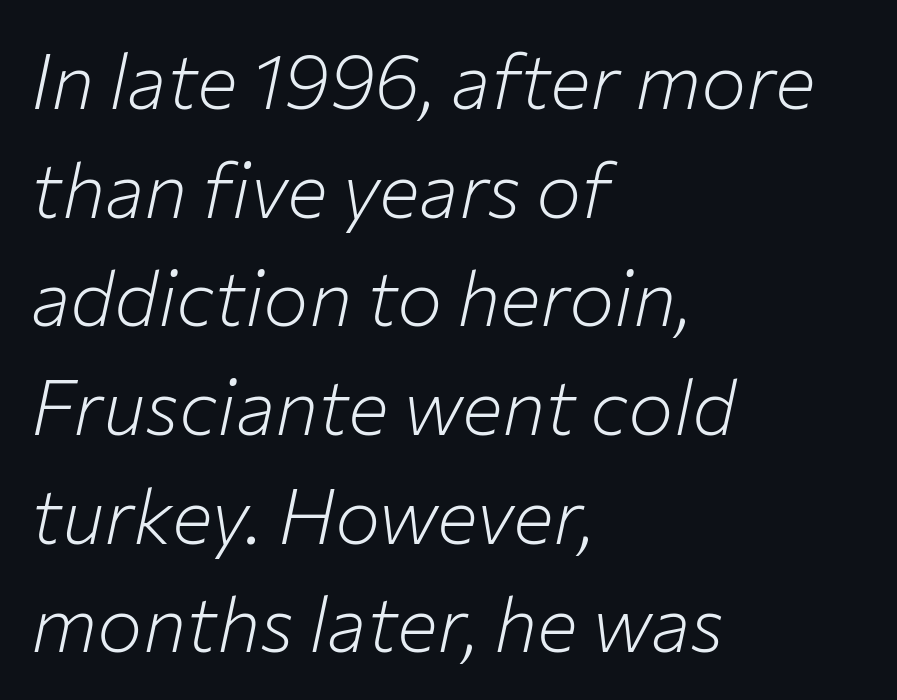
Emphasis-style slanted type is in use. Baseline-to-baseline distance is the conventional proportion of letter height. Do the characters align in a grid? No, the font is proportional. Here the glyphs are tracked normally, forming tight word shapes. Is the stroke heavy? The answer is a plain regular-or-lighter.
